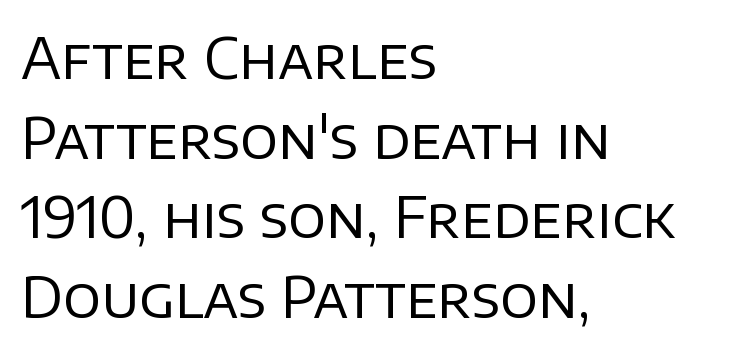
{"serif": "no", "italic": "no", "bold": "no", "weight": "regular", "width": "normal", "stroke_contrast": "low", "x_height": "large", "monospaced": "no", "underline": "no", "align": "left", "line_spacing": "normal", "line_spacing_ratio": 1.42, "letter_spacing": "normal", "letter_spacing_em": 0.0, "glyph_px": 56}
